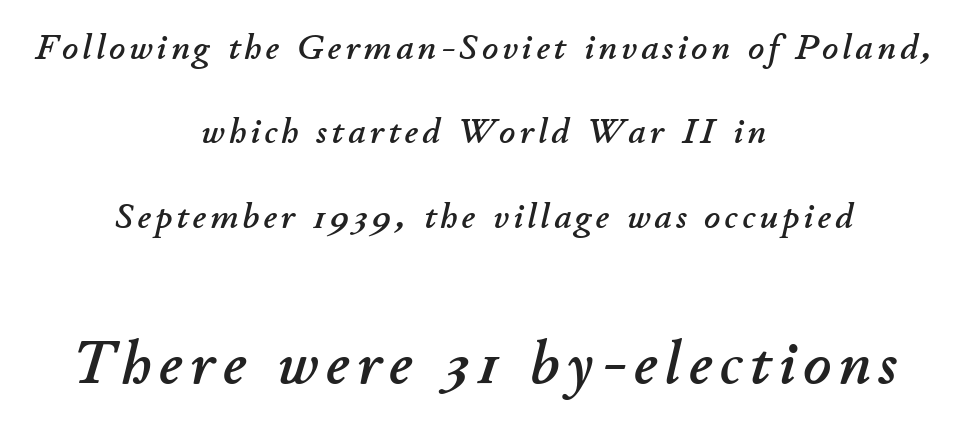
In terms of leading, this rendering errs on the spacious side. The letters advance in unequal steps, a hallmark of proportional type. In terms of posture, this sample is oblique. Has an underline been added? It has not.
